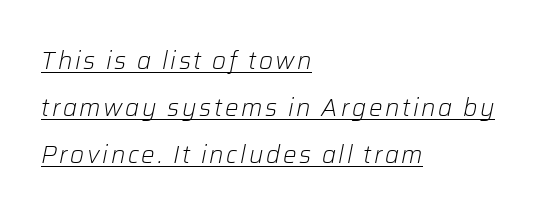
The image shows 24 px text type, italic (leaning right); set left-aligned, loose line spacing (1.95x), underlined.
